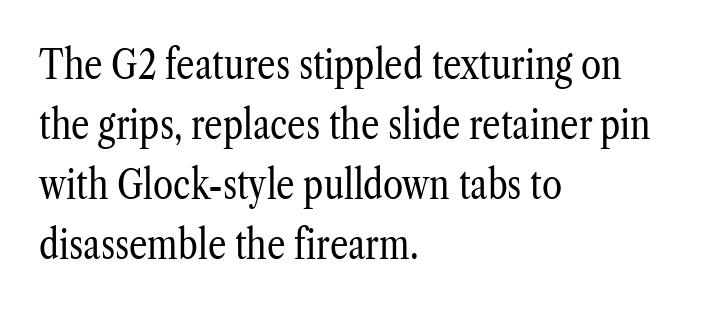
Q: Is the text bold? A: No.
Q: Is the text italic (slanted)? A: No, it is upright.
Q: Is the typeface a serif or a sans-serif typeface? A: Serif.
Q: Is the text underlined? A: No.
Q: How is the paragraph aligned? A: Left-aligned.
Q: Is the spacing between letters normal or unusually wide? A: Normal.
Q: Is the spacing between lines tight, normal or loose? A: Normal.
Q: Width (condensed, normal, or wide)? A: Condensed.
Q: Stroke contrast? A: Low.
Q: x-height? A: Medium.
Q: Monospaced? A: No.
